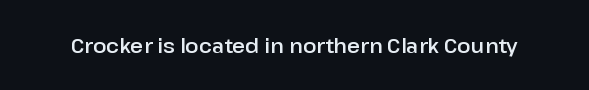
{"italic": "no", "underline": "no", "letter_spacing": "normal", "letter_spacing_em": 0.0, "glyph_px": 20}
